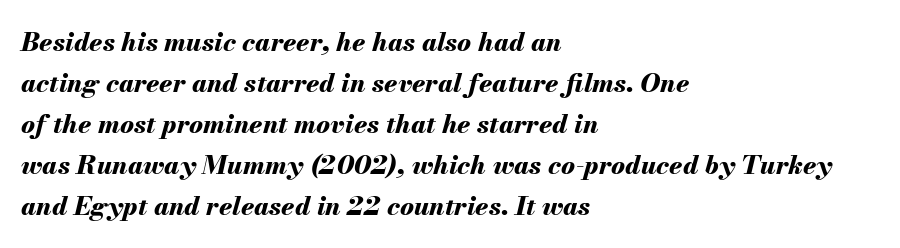
The image shows 26 px bold type, italic (leaning right); set left-aligned, normal line spacing (1.58x), normal letter spacing, not underlined.
